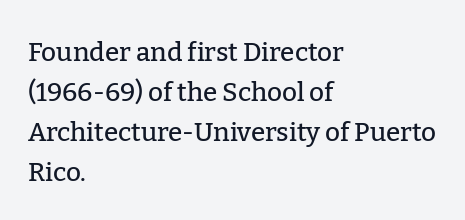
Descender tails drop into unmarked territory. Each word holds together tightly as a unit, with standard inter-letter gaps. Style check: upright. A student would call this left alignment; a typographer would say flush left, rag right. If you measured baseline to baseline, you'd find a middling distance.
